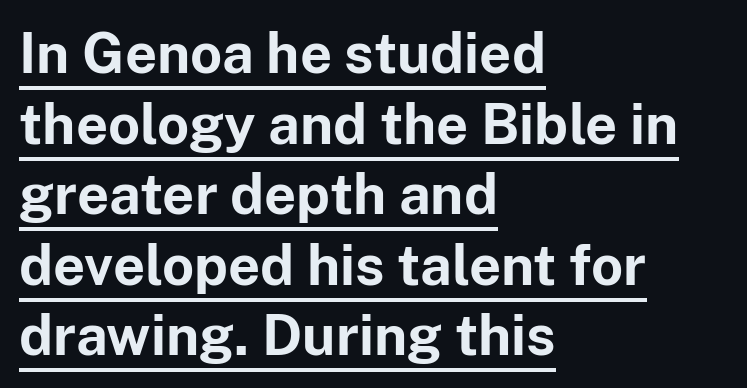
Q: Is the text bold? A: Yes.
Q: Is the text italic (slanted)? A: No, it is upright.
Q: Is the typeface a serif or a sans-serif typeface? A: Sans-serif.
Q: Is the text underlined? A: Yes.
Q: How is the paragraph aligned? A: Left-aligned.
Q: Is the spacing between letters normal or unusually wide? A: Normal.
Q: Is the spacing between lines tight, normal or loose? A: Normal.
Q: Width (condensed, normal, or wide)? A: Normal.
Q: Stroke contrast? A: Low.
Q: x-height? A: Medium.
Q: Monospaced? A: No.
